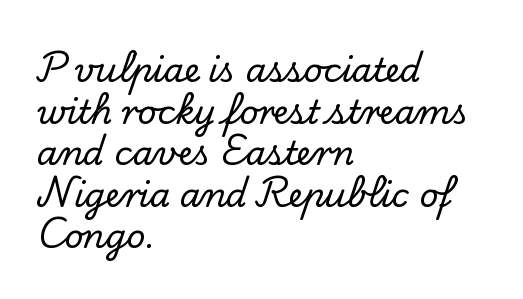
Regular leading. Compared with typical body copy, the letter spacing here is the same. Do the characters align in a grid? No, the font is proportional.
